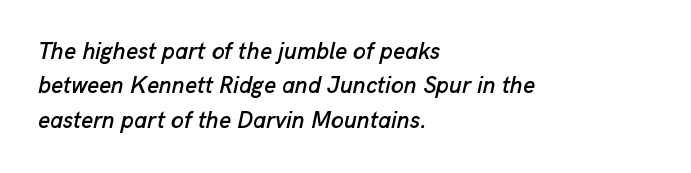
{"italic": "yes", "lean": "right", "slant_degrees": 13, "underline": "no", "align": "left", "line_spacing": "normal", "line_spacing_ratio": 1.49, "letter_spacing": "normal", "letter_spacing_em": 0.0, "glyph_px": 23}
